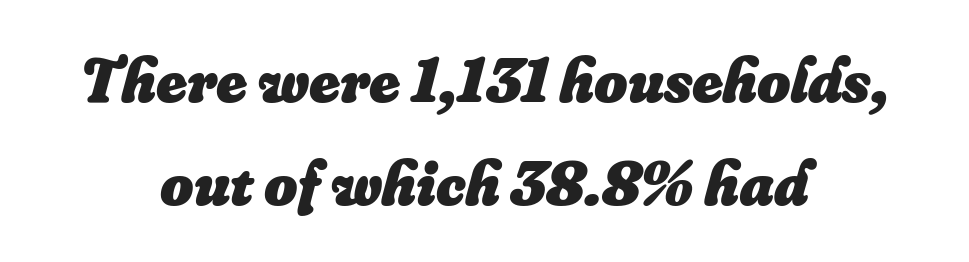
The image shows 64 px heavy type, italic (leaning right); set centered, normal line spacing (1.61x), normal letter spacing, not underlined; low stroke contrast and a small x-height.
